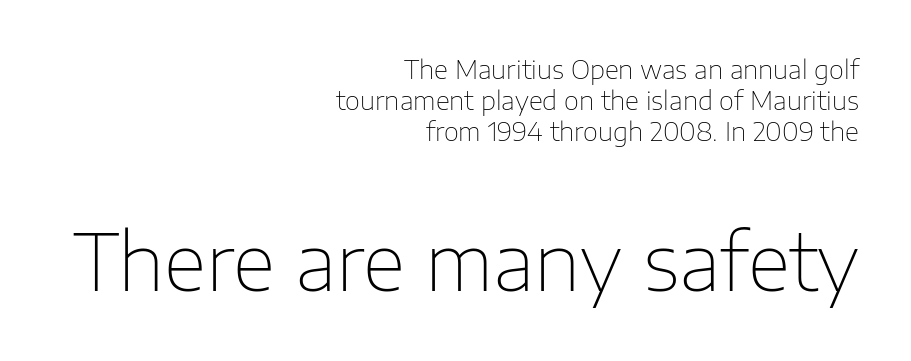
{"serif": "no", "italic": "no", "bold": "no", "weight": "thin", "width": "normal", "stroke_contrast": "low", "x_height": "medium", "monospaced": "no", "underline": "no", "align": "right", "line_spacing_ratio": 1.2, "letter_spacing": "normal", "letter_spacing_em": 0.0, "larger_block": "second", "size_ratio": 3.04, "glyph_px": 79}
